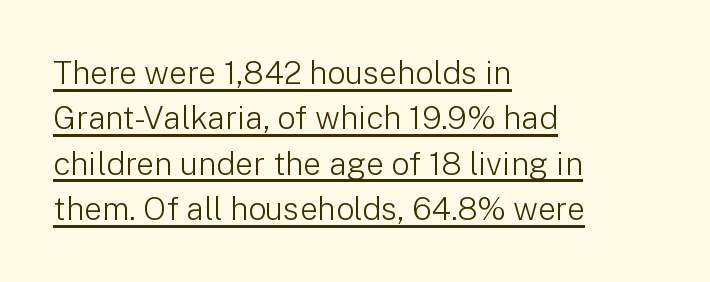
{"serif": "no", "italic": "no", "bold": "no", "weight": "light", "width": "normal", "stroke_contrast": "low", "x_height": "medium", "monospaced": "no", "underline": "yes", "align": "left", "line_spacing": "normal", "line_spacing_ratio": 1.42, "letter_spacing": "normal", "letter_spacing_em": 0.0, "glyph_px": 32}
